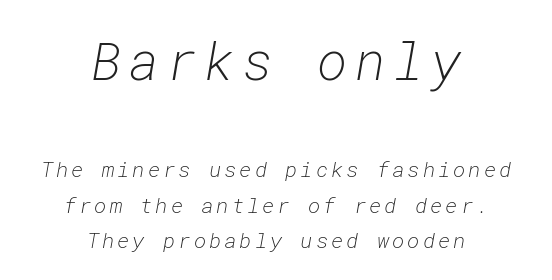
The image shows 52 px light type, italic (leaning right), monospaced; set centered, normal line spacing (1.7x), not underlined; the first (top) block is 2.48x larger; low stroke contrast and a medium x-height.
